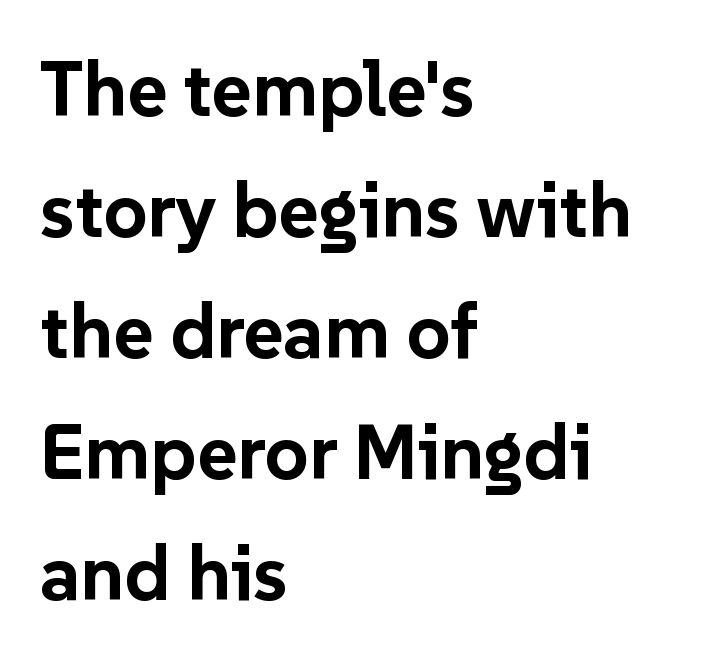
The image shows 77 px bold sans-serif type, upright; set left-aligned, normal line spacing (1.57x), normal letter spacing, not underlined; low stroke contrast and a medium x-height.
